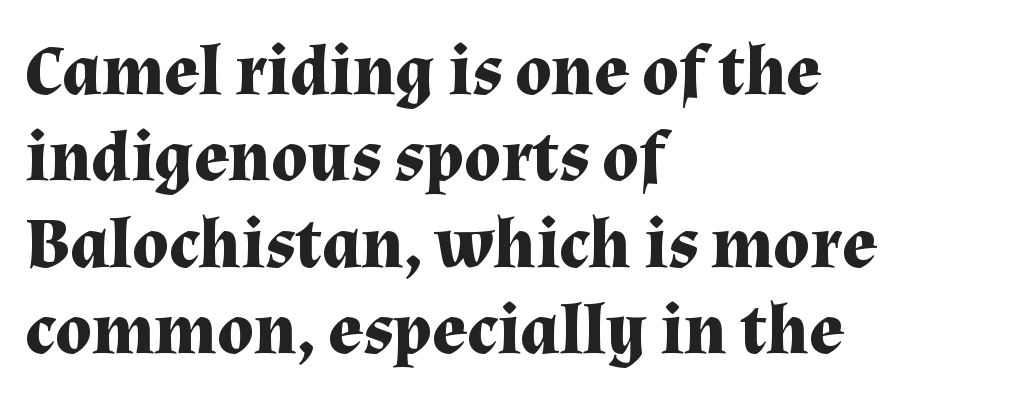
Q: Is the text bold? A: Yes.
Q: Is the text italic (slanted)? A: No, it is upright.
Q: Is the typeface a serif or a sans-serif typeface? A: Serif.
Q: Is the text underlined? A: No.
Q: How is the paragraph aligned? A: Left-aligned.
Q: Is the spacing between letters normal or unusually wide? A: Normal.
Q: Width (condensed, normal, or wide)? A: Normal.
Q: Stroke contrast? A: Medium.
Q: x-height? A: Medium.
Q: Monospaced? A: No.
